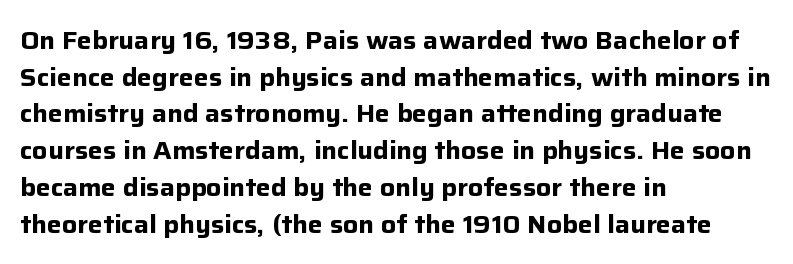
{"italic": "no", "bold": "yes", "underline": "no", "align": "left", "line_spacing": "normal", "line_spacing_ratio": 1.47, "letter_spacing": "normal", "letter_spacing_em": 0.0, "glyph_px": 25}
